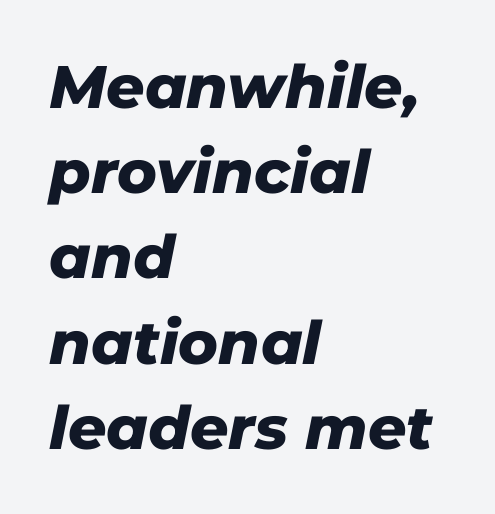
{"italic": "yes", "lean": "right", "slant_degrees": 11, "bold": "yes", "weight": "heavy", "width": "normal", "stroke_contrast": "low", "x_height": "medium", "monospaced": "no", "underline": "no", "align": "left", "line_spacing": "normal", "line_spacing_ratio": 1.42, "letter_spacing": "normal", "letter_spacing_em": 0.0, "glyph_px": 60}
